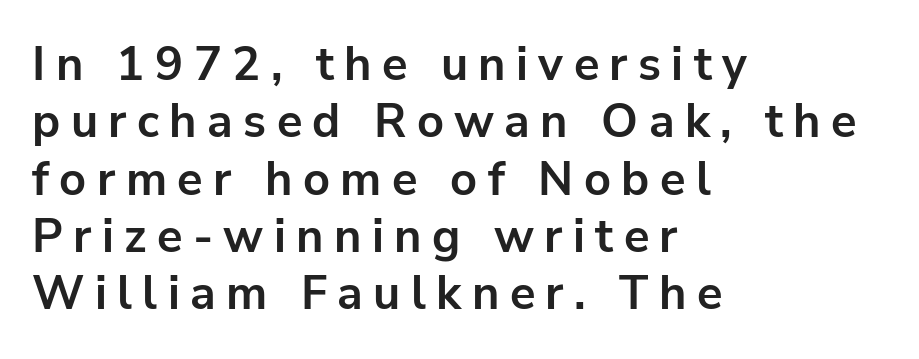
Q: Is the text bold? A: Yes.
Q: Is the text italic (slanted)? A: No, it is upright.
Q: Is the typeface a serif or a sans-serif typeface? A: Sans-serif.
Q: Is the text underlined? A: No.
Q: How is the paragraph aligned? A: Left-aligned.
Q: Is the spacing between letters normal or unusually wide? A: Unusually wide.
Q: Width (condensed, normal, or wide)? A: Normal.
Q: Stroke contrast? A: Low.
Q: x-height? A: Medium.
Q: Monospaced? A: No.
